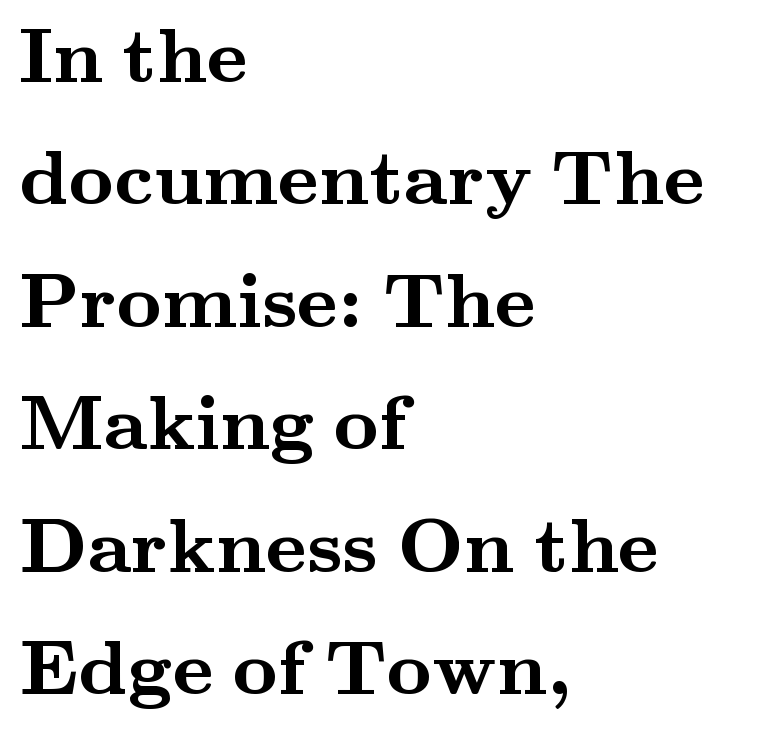
{"serif": "yes", "italic": "no", "bold": "yes", "weight": "semibold", "width": "wide", "stroke_contrast": "medium", "x_height": "small", "monospaced": "no", "underline": "no", "align": "left", "line_spacing": "normal", "line_spacing_ratio": 1.57, "letter_spacing": "normal", "letter_spacing_em": 0.0, "glyph_px": 78}
